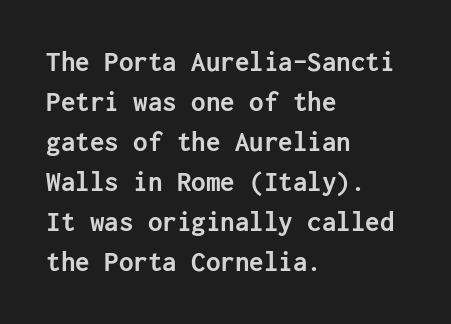
{"serif": "no", "italic": "no", "bold": "yes", "weight": "semibold", "width": "normal", "stroke_contrast": "low", "x_height": "medium", "underline": "no", "align": "left", "line_spacing": "normal", "line_spacing_ratio": 1.38, "letter_spacing": "normal", "letter_spacing_em": 0.0, "glyph_px": 29}
